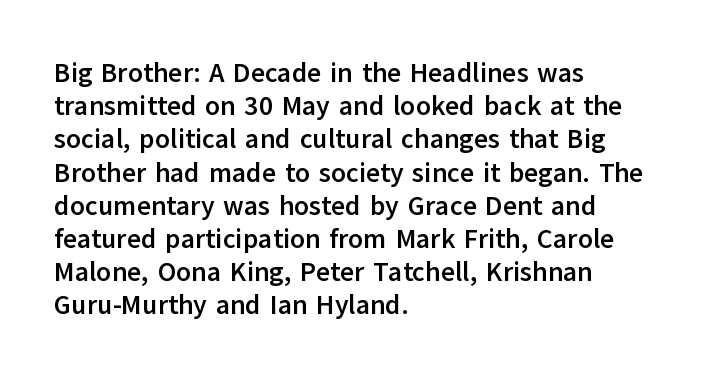
The image shows 27 px bold type, upright; set left-aligned, line spacing 1.23x, normal letter spacing, not underlined.
